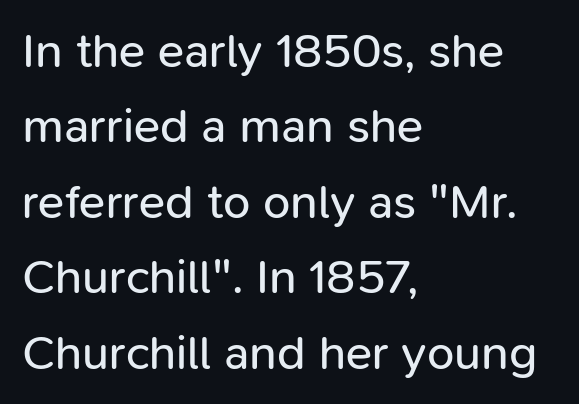
{"serif": "no", "italic": "no", "bold": "no", "weight": "regular", "width": "normal", "stroke_contrast": "low", "x_height": "medium", "monospaced": "no", "underline": "no", "align": "left", "line_spacing": "normal", "line_spacing_ratio": 1.54, "letter_spacing": "normal", "letter_spacing_em": 0.0, "glyph_px": 49}
